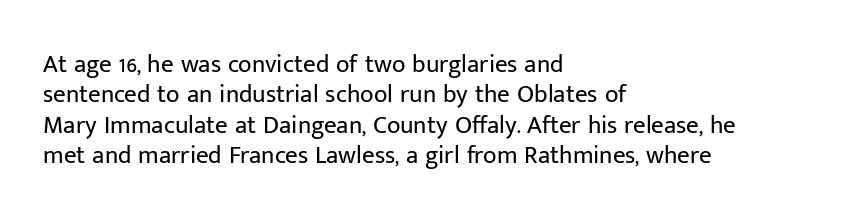
Q: Is the text bold? A: No.
Q: Is the text italic (slanted)? A: No, it is upright.
Q: Is the text underlined? A: No.
Q: How is the paragraph aligned? A: Left-aligned.
Q: Is the spacing between letters normal or unusually wide? A: Normal.
